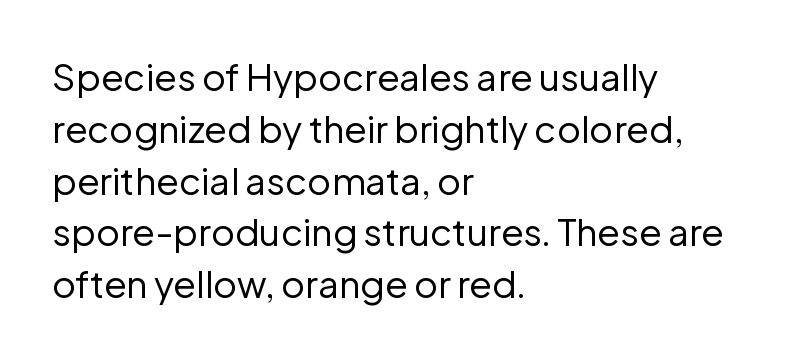
Q: Is the text bold? A: No.
Q: Is the text italic (slanted)? A: No, it is upright.
Q: Is the typeface a serif or a sans-serif typeface? A: Sans-serif.
Q: Is the text underlined? A: No.
Q: How is the paragraph aligned? A: Left-aligned.
Q: Is the spacing between letters normal or unusually wide? A: Normal.
Q: Is the spacing between lines tight, normal or loose? A: Normal.
Q: Width (condensed, normal, or wide)? A: Normal.
Q: Stroke contrast? A: Low.
Q: x-height? A: Medium.
Q: Monospaced? A: No.
